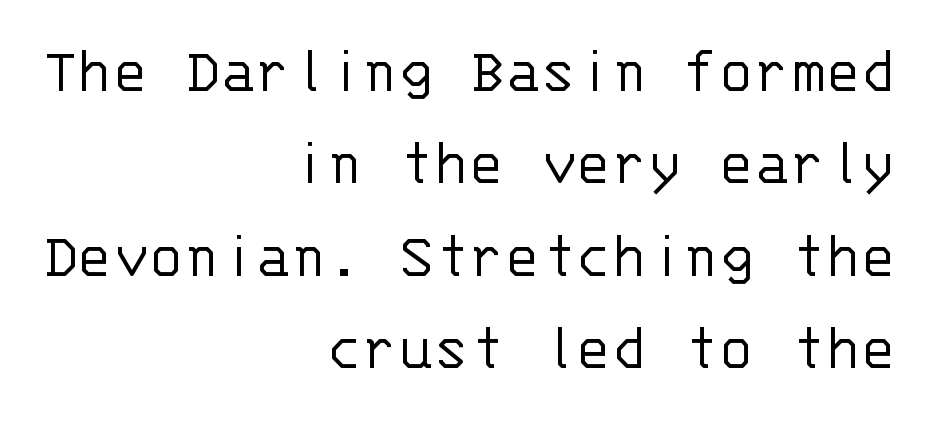
The image shows 66 px light sans-serif type, upright, monospaced; set right-aligned, normal line spacing (1.4x), normal letter spacing, not underlined; low stroke contrast and a large x-height.
